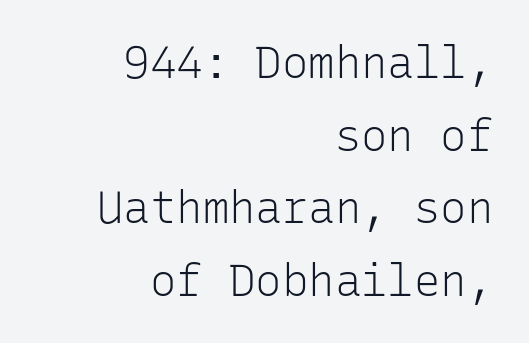
Posture: straight, roman, zero tilt. The lines in this sample share a right terminus and differ only in where they begin. Observe the absence of serifs on each vertical stroke in this sample. The characters are drawn with everyday or finer stroke widths. Every character here occupies the same horizontal width, giving the sample a typewriter-like rhythm. Descender tails drop into unmarked territory.
